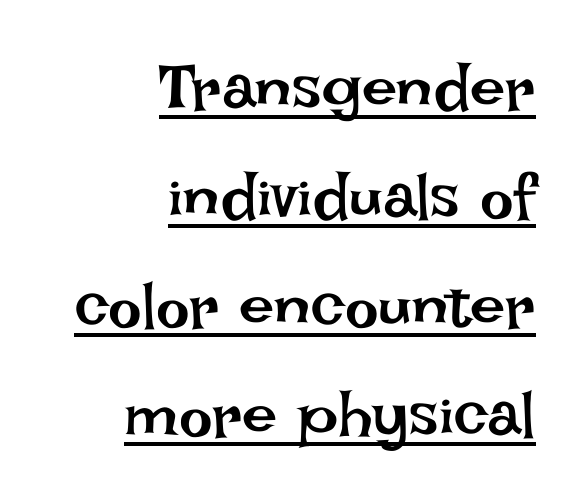
The rag falls on the left side of this text block. The sample's only ornament is a line tracing under the words. Compared with a typical body face, this is equally light or lighter still. If you drew a line through each stem, it would be perfectly vertical. Spacing verdict: proportional, widths tailored to each character.
